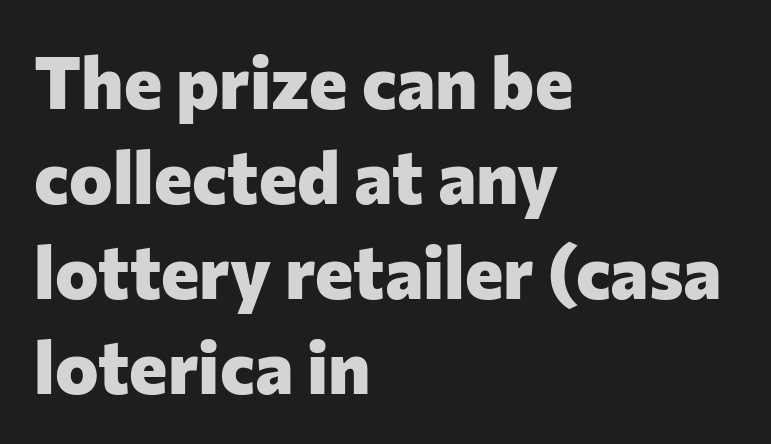
The image shows 73 px heavy sans-serif type, upright; set left-aligned, normal line spacing (1.3x), normal letter spacing, not underlined; low stroke contrast and a medium x-height.
